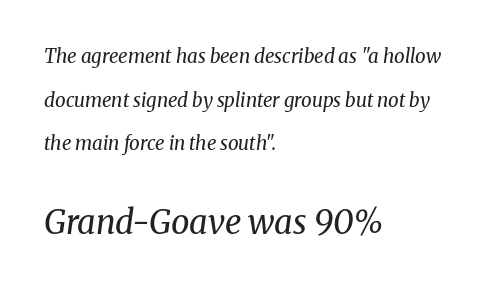
The image shows 33 px regular-weight serif type, italic (leaning right); set left-aligned, loose line spacing (2.29x), normal letter spacing, not underlined; the second (bottom) block is 1.74x larger; medium stroke contrast and a medium x-height.
